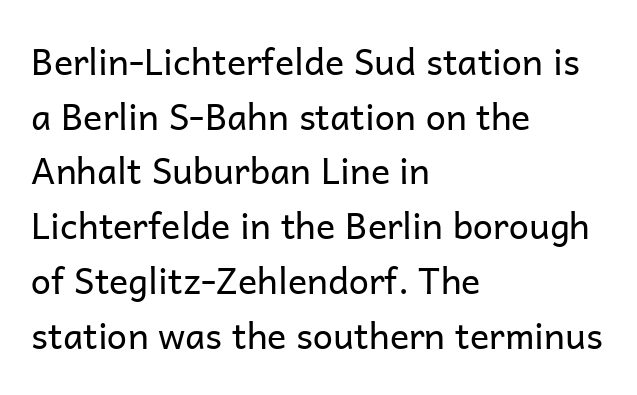
The image shows 36 px regular-weight sans-serif type, upright; set left-aligned, normal line spacing (1.52x), normal letter spacing, not underlined; low stroke contrast and a medium x-height.
